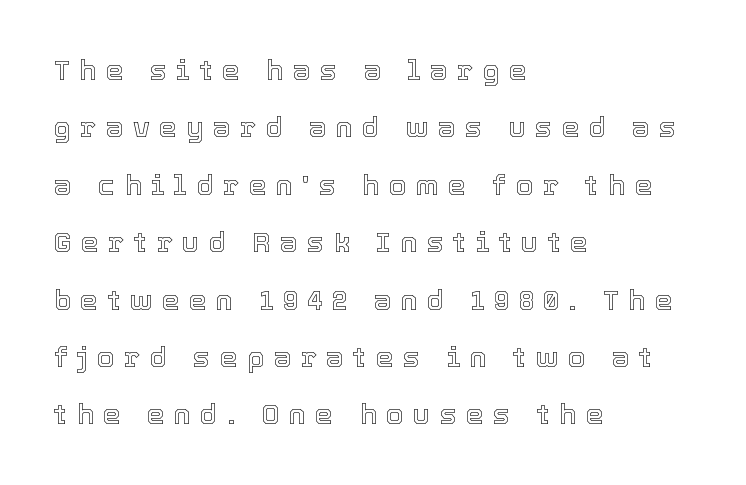
{"italic": "no", "width": "normal", "x_height": "medium", "monospaced": "no", "underline": "no", "align": "left", "line_spacing": "loose", "line_spacing_ratio": 2.05, "letter_spacing": "wide", "letter_spacing_em": 0.34, "glyph_px": 28}
